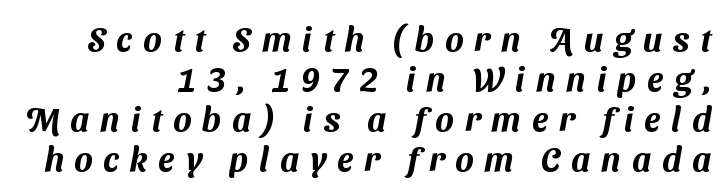
Q: Is the typeface a serif or a sans-serif typeface? A: Sans-serif.
Q: Is the text underlined? A: No.
Q: How is the paragraph aligned? A: Right-aligned.
Q: Is the spacing between letters normal or unusually wide? A: Unusually wide.
Q: Width (condensed, normal, or wide)? A: Normal.
Q: Stroke contrast? A: Medium.
Q: x-height? A: Medium.
Q: Monospaced? A: No.
